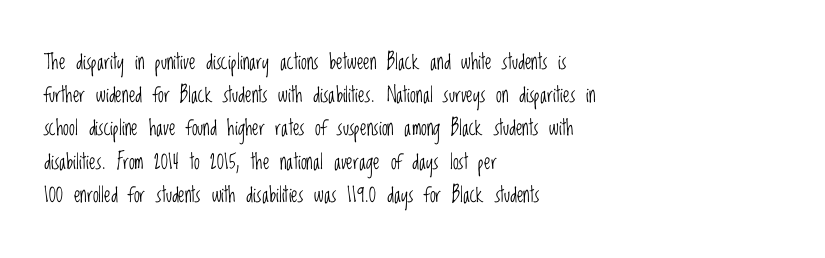
The image shows 21 px text type, upright; set left-aligned, normal line spacing (1.58x), normal letter spacing, not underlined.
